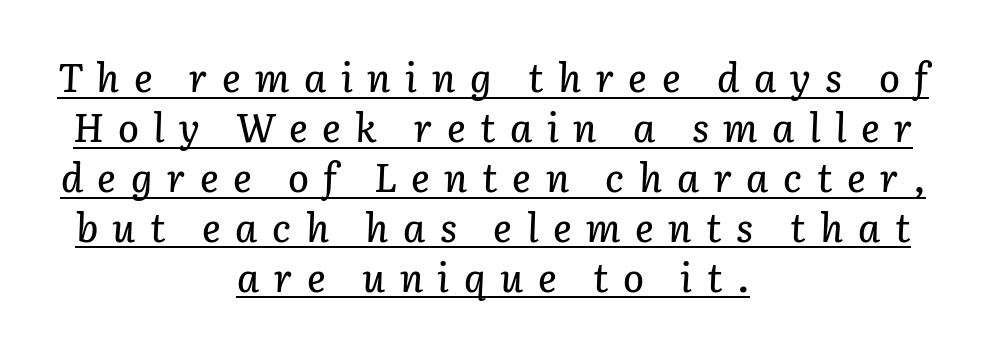
This is oblique type, the kind used for emphasis or titles. Somebody hit Ctrl+U on this one — the words are underlined. Glyph-to-glyph distance is far greater than everyday printed text. Compared with typical paragraphs, the rows here are spaced about the same. The paragraph shown floats in the horizontal middle. Note the varied advance widths — an 'i' is clearly narrower than an 'm'.
